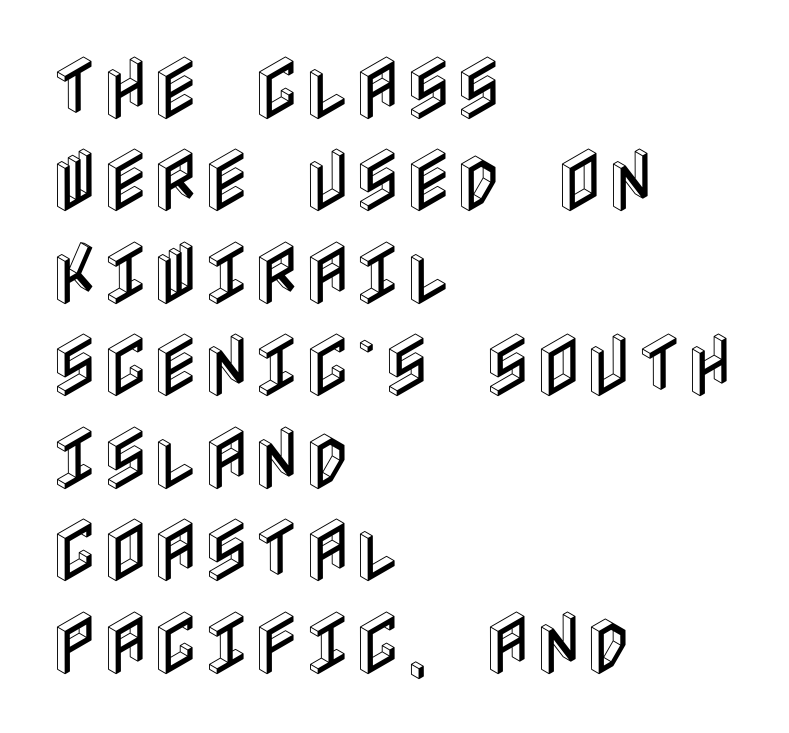
The image shows 69 px condensed type, upright; set left-aligned, normal line spacing (1.34x), normal letter spacing, not underlined; a large x-height.
